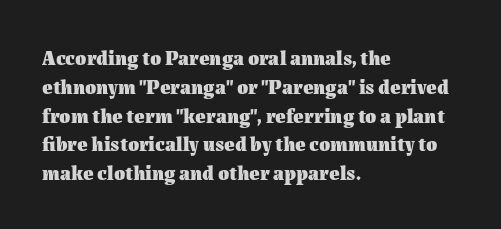
Q: Is the text bold? A: Yes.
Q: Is the text italic (slanted)? A: No, it is upright.
Q: Is the text underlined? A: No.
Q: How is the paragraph aligned? A: Left-aligned.
Q: Is the spacing between letters normal or unusually wide? A: Normal.
Q: Is the spacing between lines tight, normal or loose? A: Normal.
